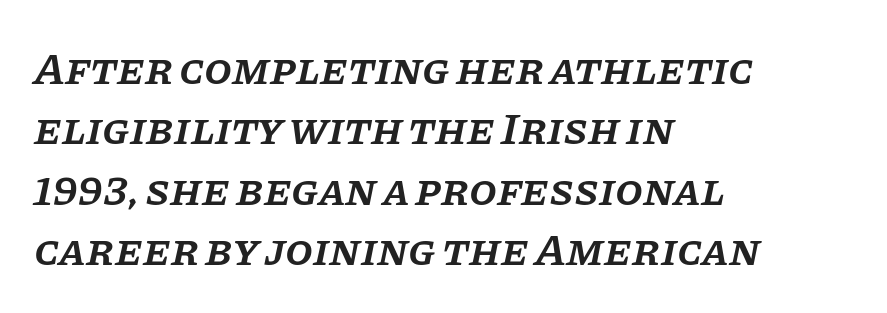
The image shows 45 px semibold serif type, italic (leaning right); set left-aligned, normal line spacing (1.34x), normal letter spacing, not underlined; low stroke contrast and a large x-height.
